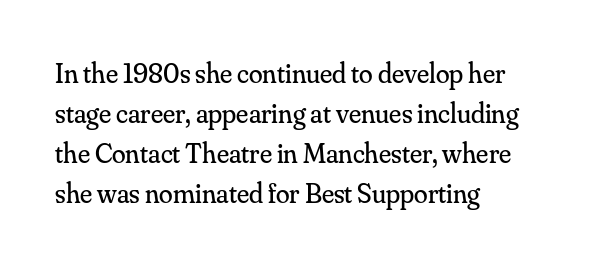
Note: serifs present on the glyphs. The text block is weighted toward the left margin, trailing off unevenly rightward. This rendering features lettering with no underline. The letters look calm and open, with moderate or lighter stems. This sample uses an upright cut, with every glyph sitting square on the baseline.
